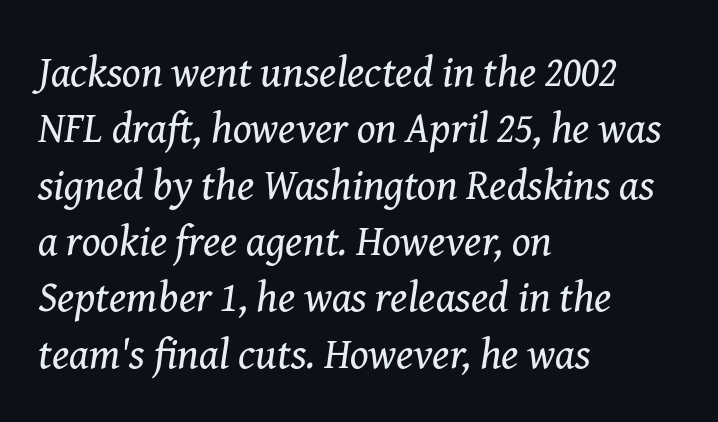
The image shows 43 px regular-weight serif type, italic (leaning right); set left-aligned, normal line spacing (1.31x), normal letter spacing, not underlined; medium stroke contrast and a medium x-height.
